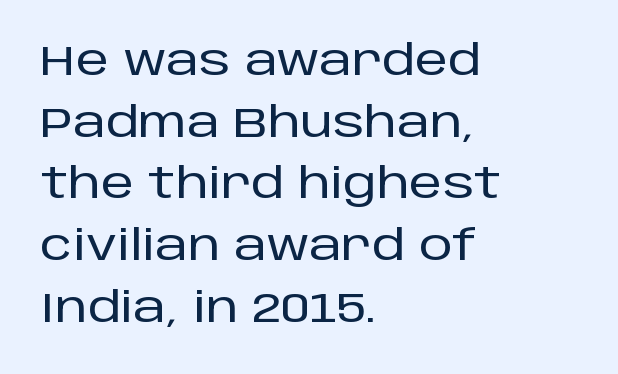
The characters display no serif detailing; their extremities are plain. The compositor pushed each line to the left boundary. Nobody drew a line under any word here. Designer's note — italics off, roman on. Proportional: the letters do not fall into vertical columns.
